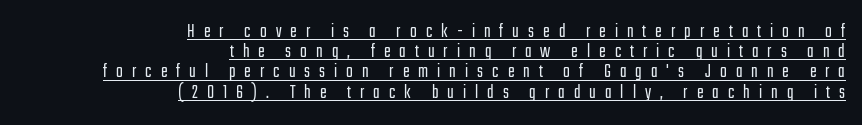
{"italic": "no", "bold": "no", "underline": "yes", "align": "right", "line_spacing": "tight", "line_spacing_ratio": 1.01, "letter_spacing": "wide", "letter_spacing_em": 0.45, "glyph_px": 20}
